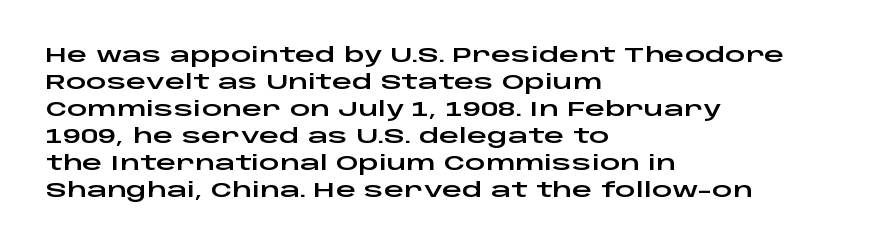
{"italic": "no", "underline": "no", "align": "left", "line_spacing": "normal", "line_spacing_ratio": 1.35, "letter_spacing": "normal", "letter_spacing_em": 0.0, "glyph_px": 20}
